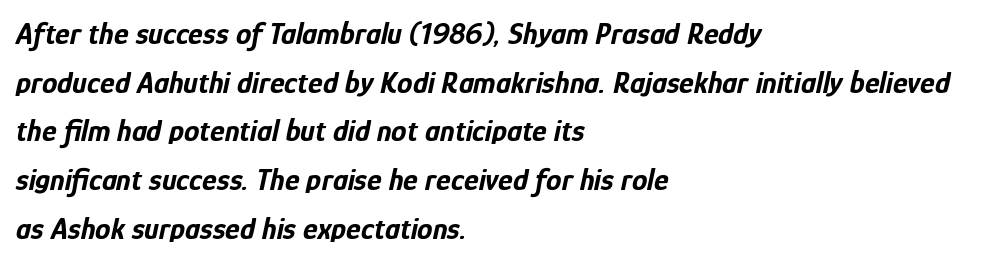
Q: Is the text bold? A: Yes.
Q: Is the text italic (slanted)? A: Yes, it leans right by about 12 degrees.
Q: Is the text underlined? A: No.
Q: How is the paragraph aligned? A: Left-aligned.
Q: Is the spacing between letters normal or unusually wide? A: Normal.
Q: Is the spacing between lines tight, normal or loose? A: Normal.
Q: Width (condensed, normal, or wide)? A: Condensed.
Q: Stroke contrast? A: Low.
Q: x-height? A: Medium.
Q: Monospaced? A: No.
